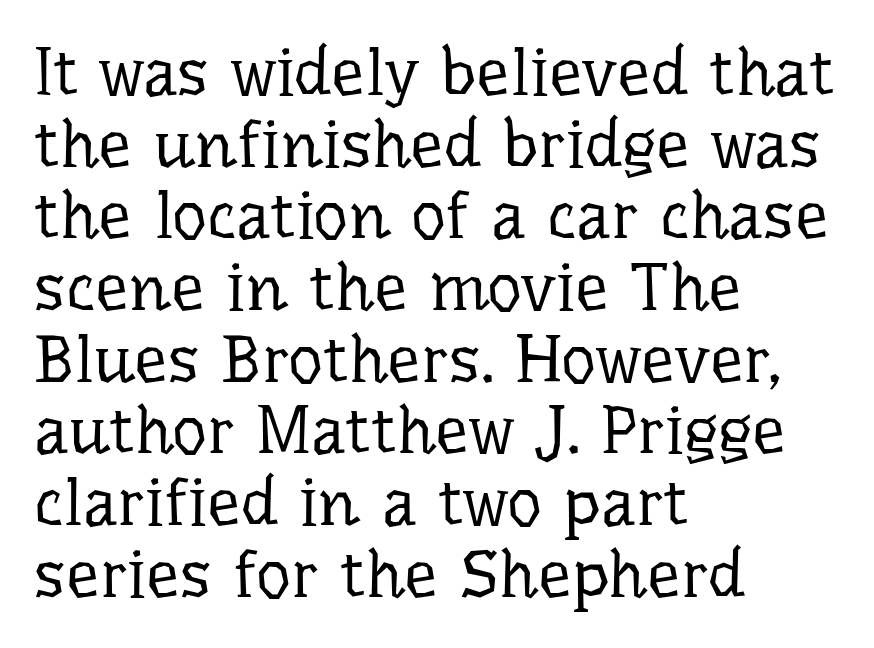
The image shows 67 px regular-weight serif type, upright; set left-aligned, tight line spacing (1.07x), normal letter spacing, not underlined; low stroke contrast and a medium x-height.
